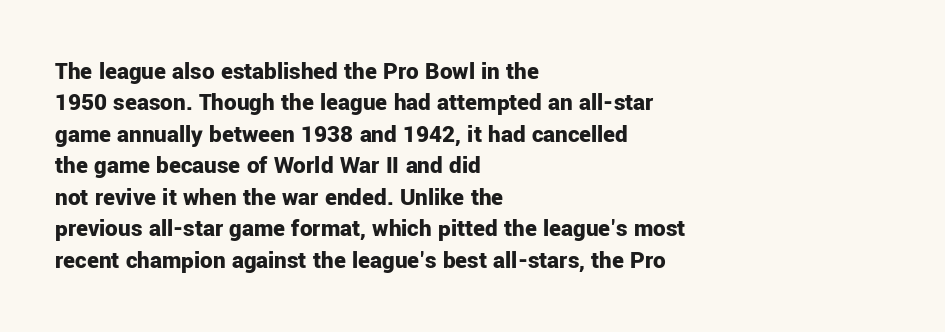
Q: Is the text bold? A: Yes.
Q: Is the text italic (slanted)? A: No, it is upright.
Q: Is the text underlined? A: No.
Q: How is the paragraph aligned? A: Left-aligned.
Q: Is the spacing between letters normal or unusually wide? A: Normal.
Q: Is the spacing between lines tight, normal or loose? A: Normal.
